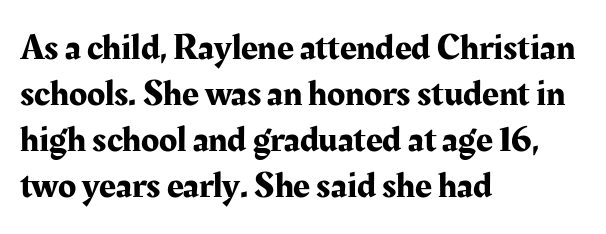
Ascenders rise straight up at ninety degrees. A classic flush-left, rag-right setting is used for this passage. Beneath every word, the page is bare. This rendering employs a face with finishing strokes, i.e., a serif. Nothing unusual about the tracking: characters are spaced as the font intends.
